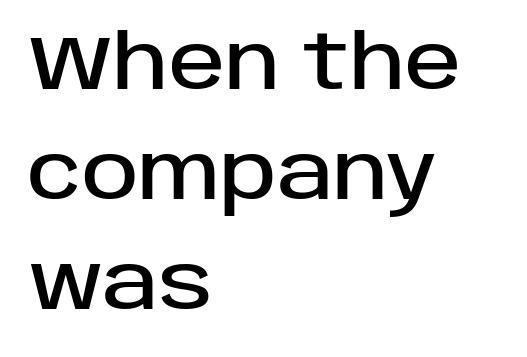
The image shows 76 px sans-serif type, upright; set left-aligned, normal line spacing (1.45x), normal letter spacing, not underlined; low stroke contrast and a large x-height.
